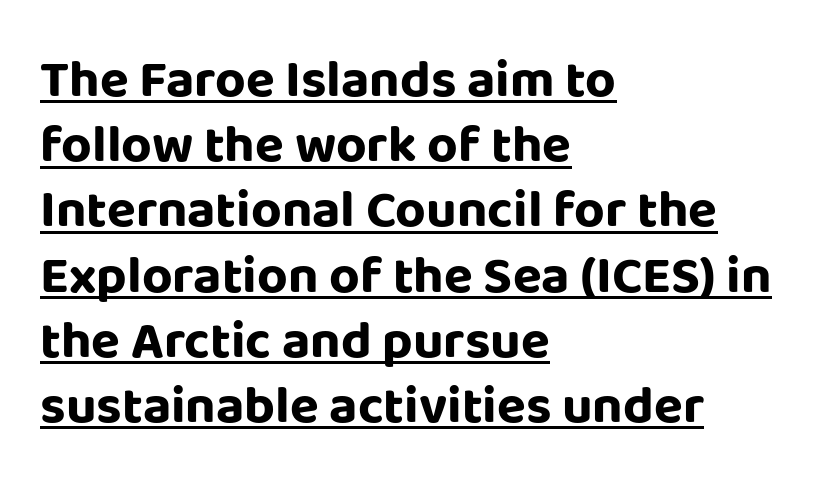
Q: Is the text bold? A: Yes.
Q: Is the text italic (slanted)? A: No, it is upright.
Q: Is the typeface a serif or a sans-serif typeface? A: Sans-serif.
Q: Is the text underlined? A: Yes.
Q: How is the paragraph aligned? A: Left-aligned.
Q: Is the spacing between letters normal or unusually wide? A: Normal.
Q: Width (condensed, normal, or wide)? A: Normal.
Q: Stroke contrast? A: Low.
Q: x-height? A: Large.
Q: Monospaced? A: No.
